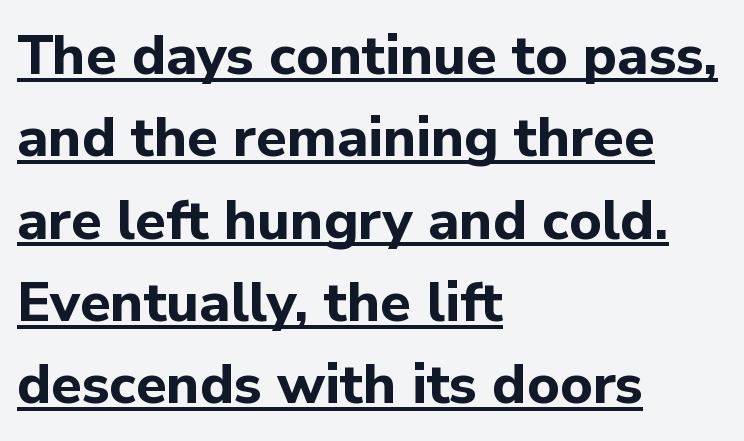
{"serif": "no", "italic": "no", "bold": "yes", "weight": "bold", "width": "normal", "stroke_contrast": "low", "x_height": "medium", "monospaced": "no", "underline": "yes", "align": "left", "line_spacing": "normal", "line_spacing_ratio": 1.47, "letter_spacing": "normal", "letter_spacing_em": 0.0, "glyph_px": 56}
